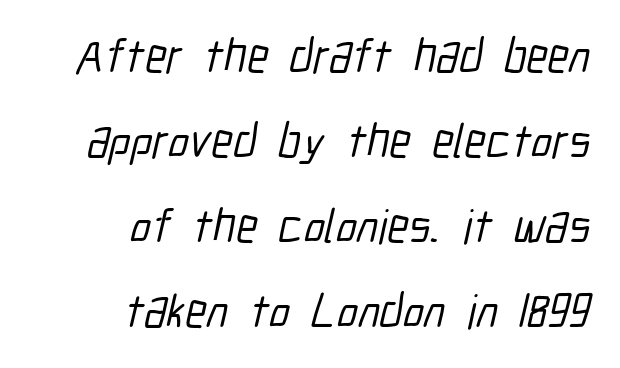
The image shows 48 px condensed sans-serif type; set right-aligned, line spacing 1.77x, normal letter spacing, not underlined; low stroke contrast and a medium x-height.
